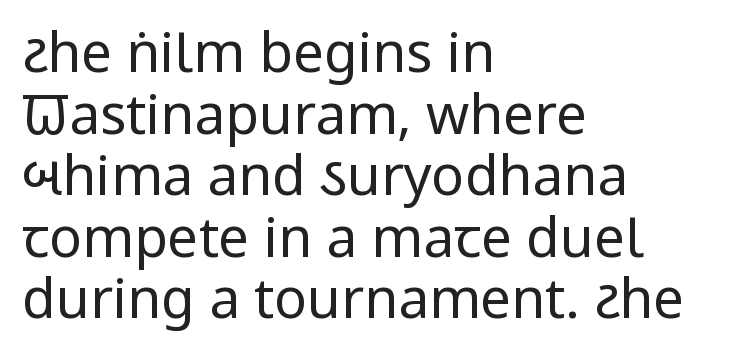
The image shows 55 px regular-weight, condensed sans-serif type, upright; set left-aligned, tight line spacing (1.12x), normal letter spacing, not underlined; low stroke contrast and a large x-height.
